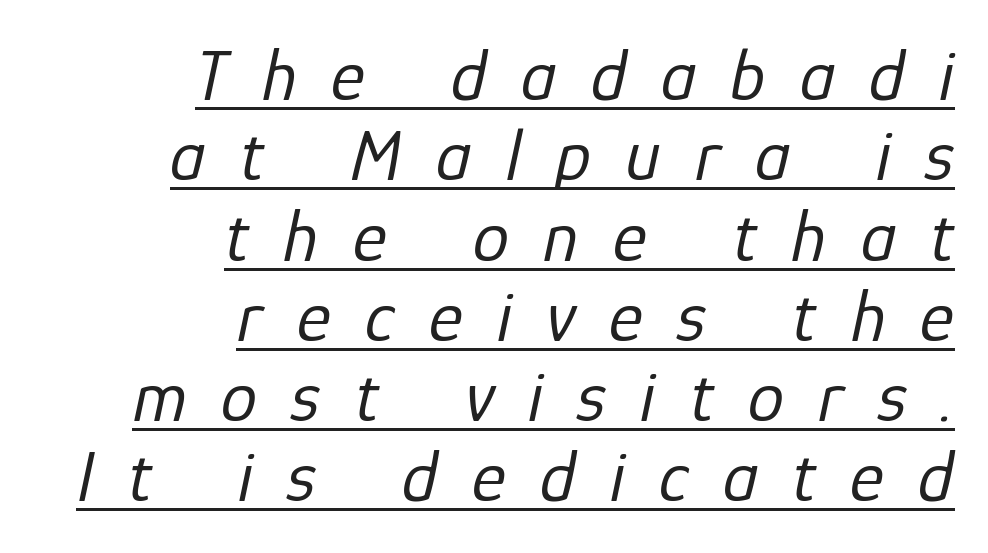
The image shows 73 px regular-weight type, italic (leaning right); set right-aligned, tight line spacing (1.1x), unusually wide letter spacing (+0.47 em), underlined; low stroke contrast and a medium x-height.
